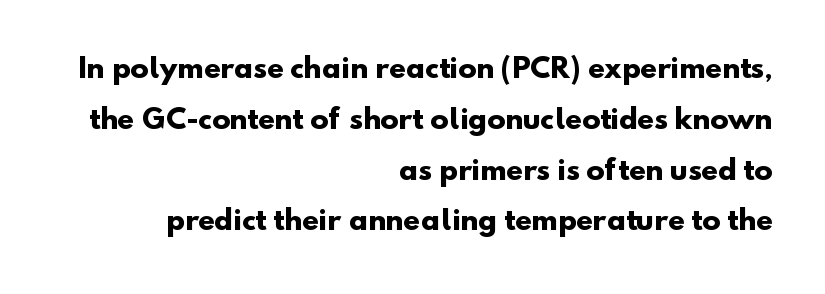
{"bold": "yes", "underline": "no", "align": "right", "line_spacing_ratio": 1.88, "letter_spacing": "normal", "letter_spacing_em": 0.0, "glyph_px": 27}
